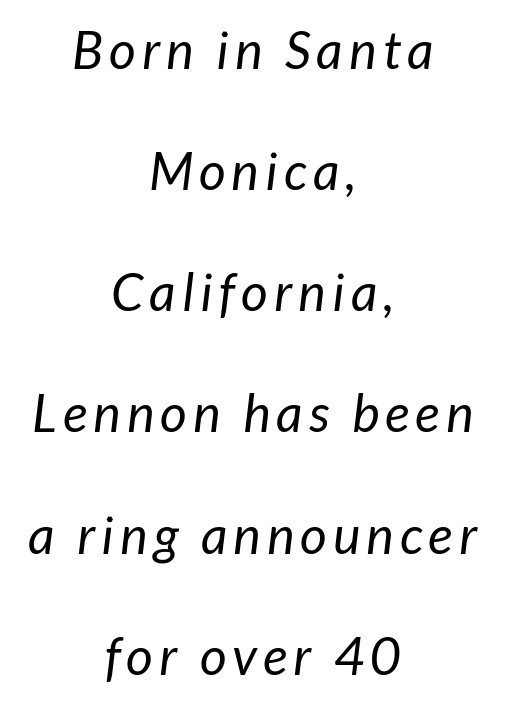
Reading down the block, each line starts at a different indent, mirrored at its end. Weight: not bold — regular or lighter. Note the varied advance widths — an 'i' is clearly narrower than an 'm'. The rendering uses a large line-height, opening up the rows. The font's italic variant was chosen for this text.
